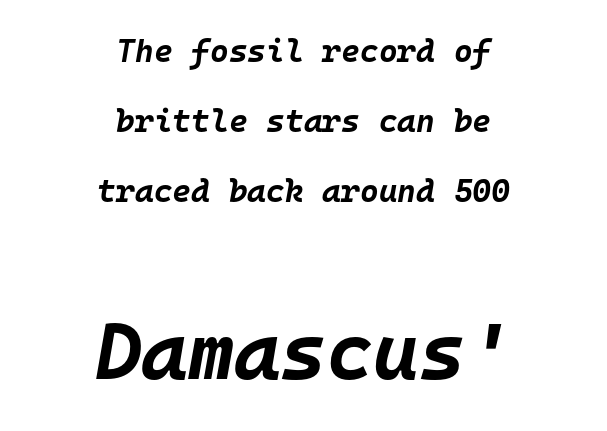
{"italic": "yes", "lean": "right", "slant_degrees": 10, "bold": "yes", "weight": "bold", "width": "normal", "stroke_contrast": "low", "x_height": "large", "monospaced": "yes", "underline": "no", "align": "center", "line_spacing": "loose", "line_spacing_ratio": 2.19, "letter_spacing": "normal", "letter_spacing_em": 0.0, "larger_block": "second", "size_ratio": 2.47, "glyph_px": 79}
